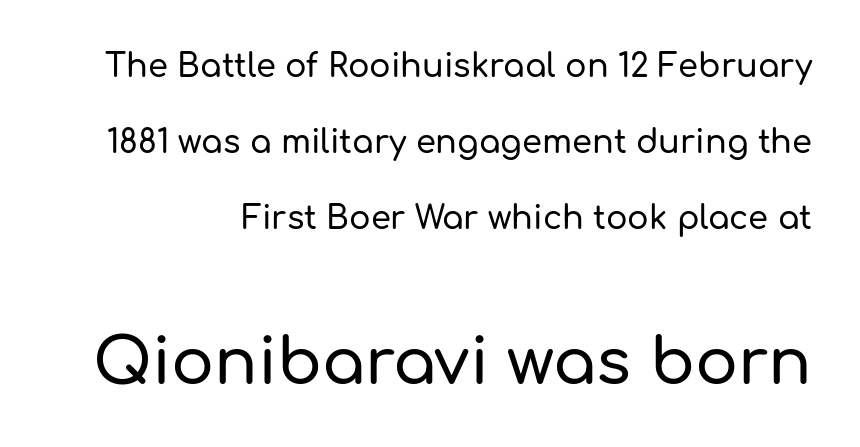
Q: Is the text italic (slanted)? A: No, it is upright.
Q: Is the typeface a serif or a sans-serif typeface? A: Sans-serif.
Q: Is the text underlined? A: No.
Q: Is the spacing between letters normal or unusually wide? A: Normal.
Q: Is the spacing between lines tight, normal or loose? A: Loose.
Q: Which block of text is set in a larger size, the first (top) or the second (bottom)? A: The second (bottom) one.
Q: Width (condensed, normal, or wide)? A: Normal.
Q: Stroke contrast? A: Low.
Q: x-height? A: Medium.
Q: Monospaced? A: No.
